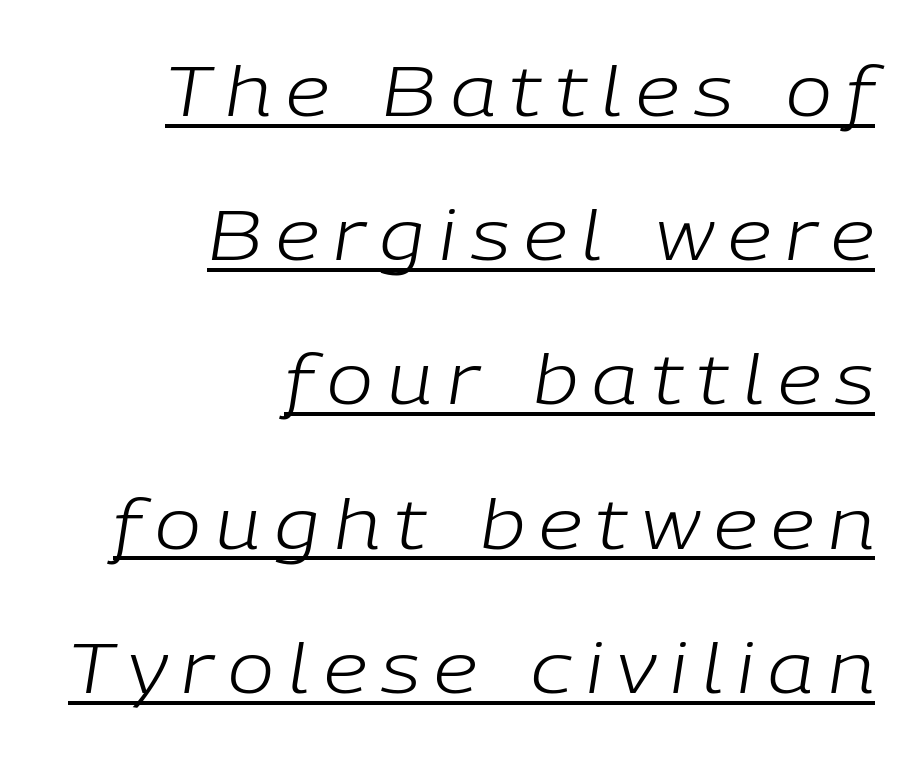
The image shows 69 px light type, italic (leaning right); set right-aligned, loose line spacing (2.09x), unusually wide letter spacing (+0.21 em), underlined; low stroke contrast and a medium x-height.
